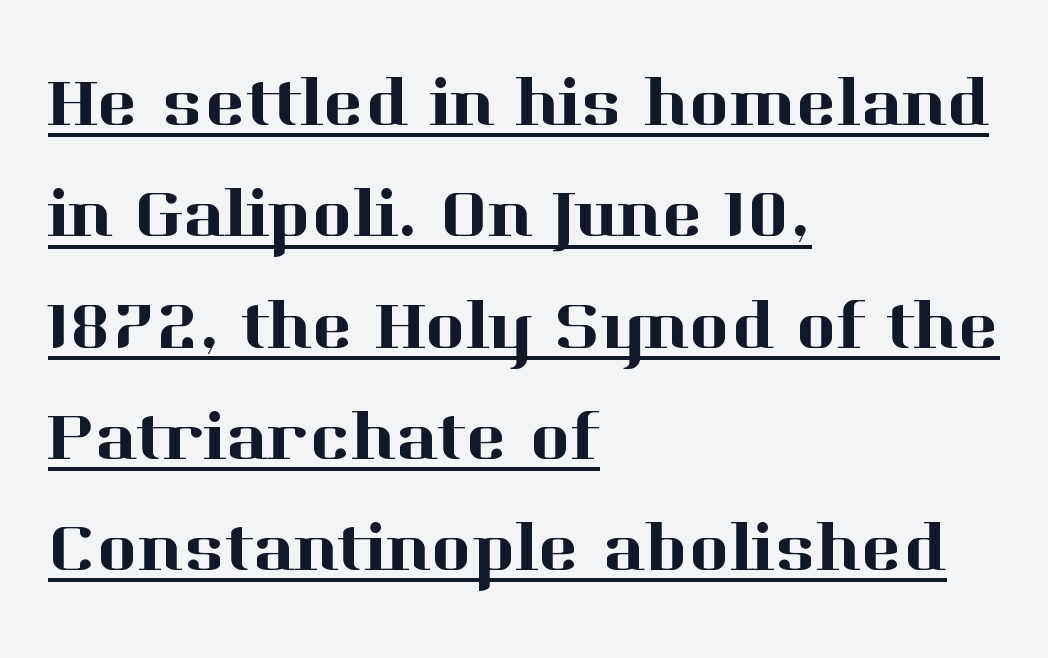
Tracking here is standard; glyphs follow each other at the usual distance. The designer went with a serif here, giving each stem small feet. The designer left line spacing at the default. These lines stack with their left ends in a neat column.
